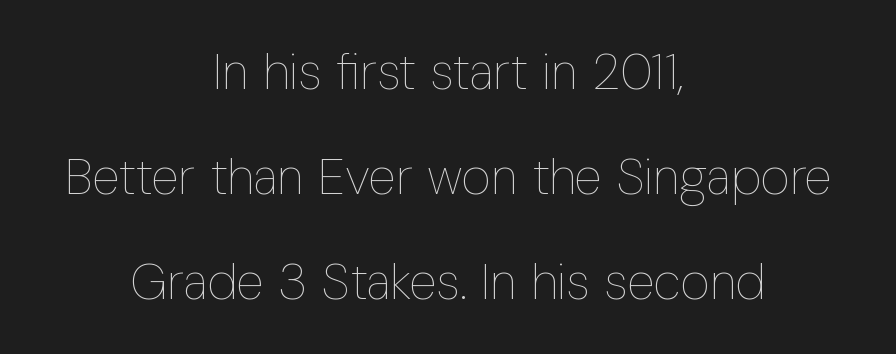
The image shows 51 px thin, condensed type, upright; set centered, loose line spacing (2.06x), normal letter spacing, not underlined; low stroke contrast and a medium x-height.
